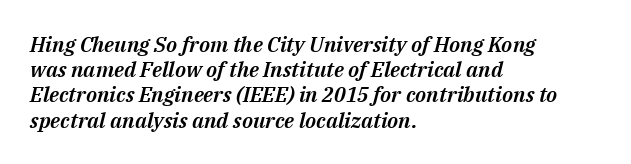
Each row of text sits above clean, open space. These lines stack with their left ends in a neat column. Does the lettering tilt? It does — this is italic. In terms of letterspacing, this is plain default setting.
